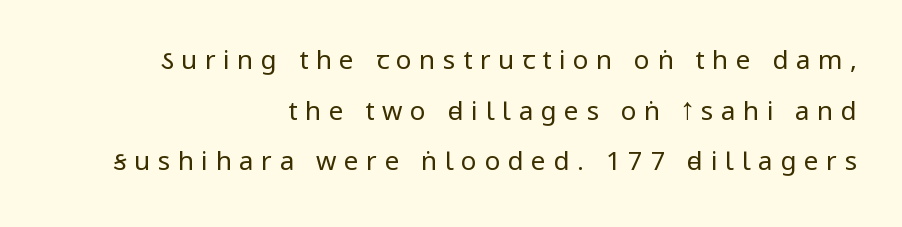
The image shows 26 px text type, upright; set right-aligned, loose line spacing (1.95x), unusually wide letter spacing (+0.29 em), not underlined.
